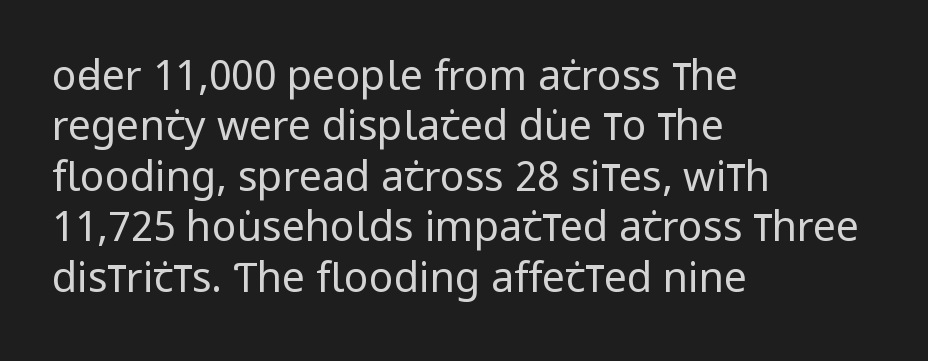
A quiet, ordinary-to-light weight characterises the typeface. What kind of face is this? One without serifs — a sans. Letter spacing: default. Honestly, there is no underline to notice here at all. The typography opts for an upright posture over an oblique one.
